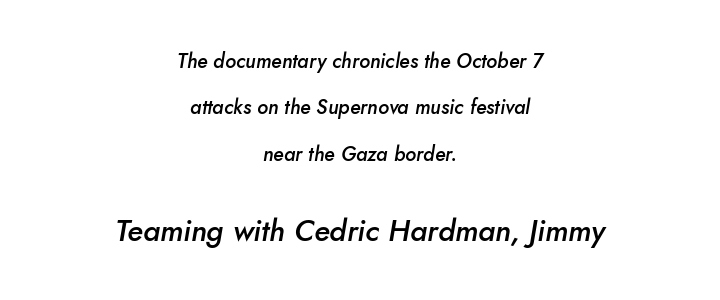
Q: Is the text bold? A: Semi-bold.
Q: Is the text italic (slanted)? A: Yes, it leans right by about 10 degrees.
Q: Is the text underlined? A: No.
Q: How is the paragraph aligned? A: Centered.
Q: Is the spacing between letters normal or unusually wide? A: Normal.
Q: Is the spacing between lines tight, normal or loose? A: Loose.
Q: Which block of text is set in a larger size, the first (top) or the second (bottom)? A: The second (bottom) one.
Q: Width (condensed, normal, or wide)? A: Normal.
Q: Stroke contrast? A: Low.
Q: x-height? A: Small.
Q: Monospaced? A: No.
